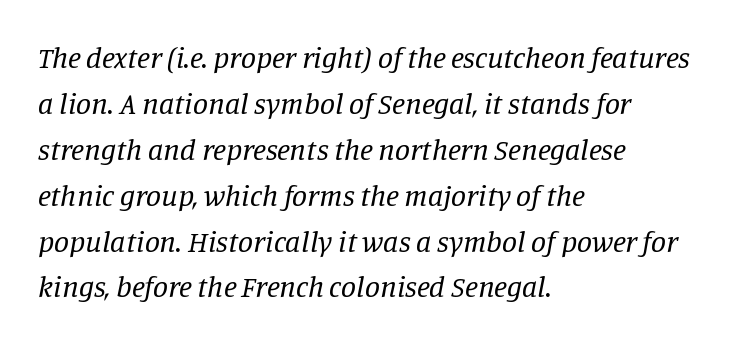
Q: Is the text bold? A: No.
Q: Is the text italic (slanted)? A: Yes, it leans right by about 11 degrees.
Q: Is the typeface a serif or a sans-serif typeface? A: Serif.
Q: Is the text underlined? A: No.
Q: How is the paragraph aligned? A: Left-aligned.
Q: Is the spacing between letters normal or unusually wide? A: Normal.
Q: Is the spacing between lines tight, normal or loose? A: Normal.
Q: Width (condensed, normal, or wide)? A: Normal.
Q: Stroke contrast? A: Low.
Q: x-height? A: Large.
Q: Monospaced? A: No.
